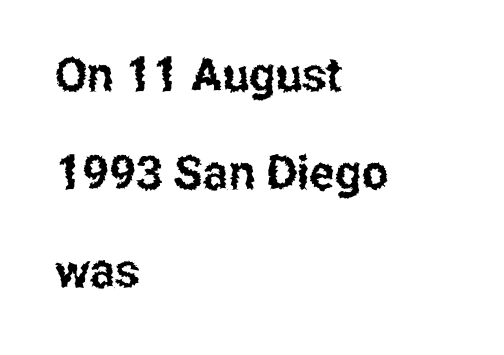
{"serif": "no", "italic": "no", "width": "condensed", "stroke_contrast": "low", "x_height": "medium", "monospaced": "no", "underline": "no", "align": "left", "line_spacing": "loose", "line_spacing_ratio": 2.09, "letter_spacing": "normal", "letter_spacing_em": 0.0, "glyph_px": 47}
